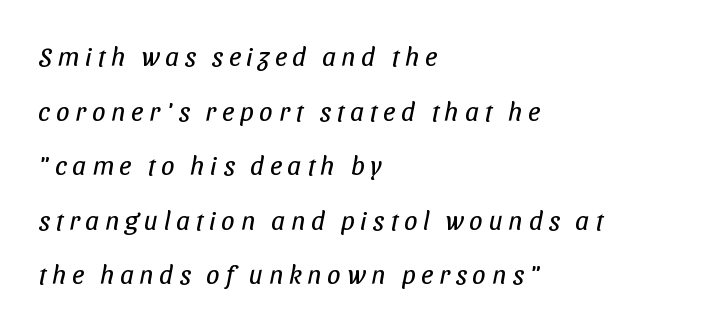
The image shows 27 px text type; set left-aligned, loose line spacing (2.02x), unusually wide letter spacing (+0.21 em), not underlined.
